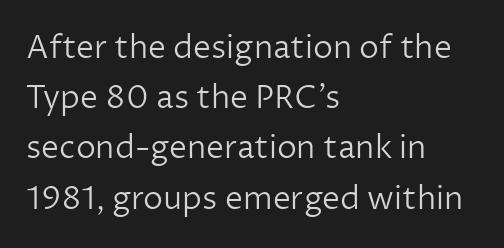
{"serif": "no", "italic": "no", "bold": "no", "weight": "light", "width": "normal", "stroke_contrast": "low", "x_height": "medium", "monospaced": "no", "underline": "no", "align": "left", "line_spacing": "normal", "line_spacing_ratio": 1.57, "letter_spacing": "normal", "letter_spacing_em": 0.0, "glyph_px": 32}
